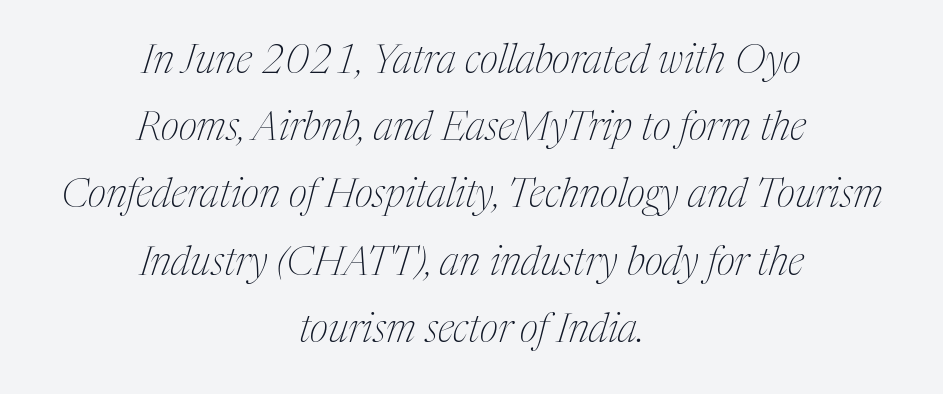
{"serif": "yes", "italic": "yes", "lean": "right", "slant_degrees": 17, "bold": "no", "weight": "thin", "width": "condensed", "stroke_contrast": "medium", "x_height": "medium", "monospaced": "no", "underline": "no", "align": "center", "line_spacing": "normal", "line_spacing_ratio": 1.68, "letter_spacing": "normal", "letter_spacing_em": 0.0, "glyph_px": 40}
